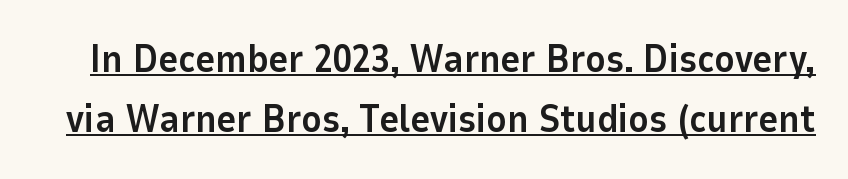
{"serif": "no", "italic": "no", "bold": "yes", "weight": "bold", "width": "normal", "stroke_contrast": "low", "x_height": "medium", "monospaced": "no", "underline": "yes", "line_spacing": "normal", "line_spacing_ratio": 1.57, "letter_spacing": "normal", "letter_spacing_em": 0.0, "glyph_px": 38}
